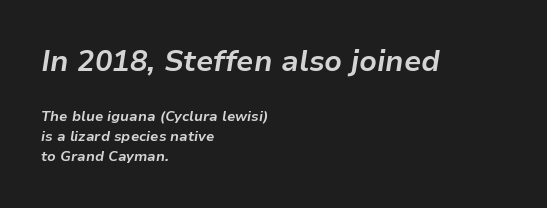
The image shows 29 px bold type, italic (leaning right); set left-aligned, normal line spacing (1.44x), normal letter spacing, not underlined; the first (top) block is 2.07x larger; low stroke contrast and a medium x-height.
